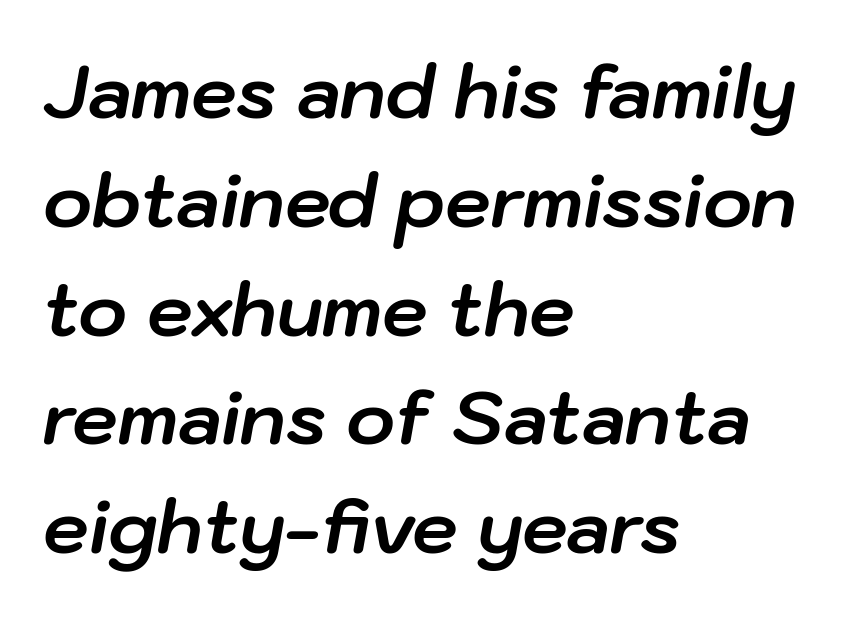
The image shows 73 px bold type, italic (leaning right); set left-aligned, normal line spacing (1.49x), normal letter spacing, not underlined; low stroke contrast and a medium x-height.
